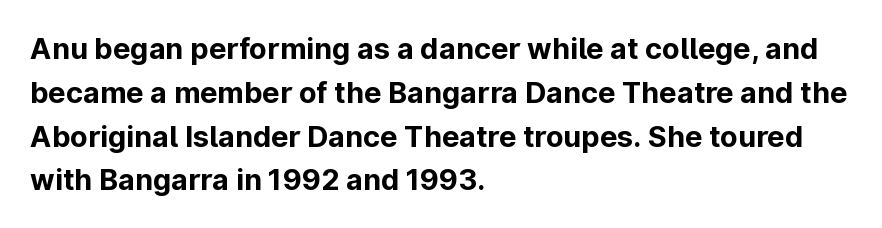
{"serif": "no", "italic": "no", "bold": "yes", "weight": "bold", "width": "normal", "stroke_contrast": "low", "x_height": "medium", "monospaced": "no", "underline": "no", "align": "left", "line_spacing": "normal", "line_spacing_ratio": 1.51, "letter_spacing": "normal", "letter_spacing_em": 0.0, "glyph_px": 29}
